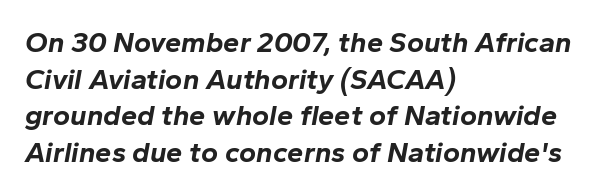
{"italic": "yes", "lean": "right", "slant_degrees": 10, "bold": "yes", "weight": "bold", "width": "normal", "stroke_contrast": "low", "x_height": "medium", "monospaced": "no", "underline": "no", "align": "left", "line_spacing": "normal", "line_spacing_ratio": 1.26, "letter_spacing": "normal", "letter_spacing_em": 0.0, "glyph_px": 29}
